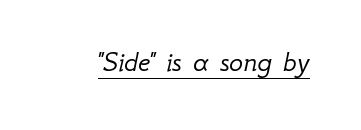
The face used here has a pronounced slope to its letters. The glyphs are accompanied by a horizontal stroke just below them. Proportional: the letters do not fall into vertical columns. Does extra space separate the letters? No, they use regular spacing. Ink coverage per letter is moderate at most.
